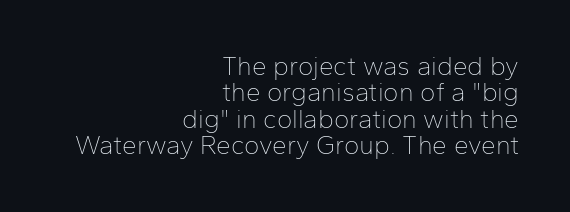
Q: Is the text bold? A: No.
Q: Is the text italic (slanted)? A: No, it is upright.
Q: Is the text underlined? A: No.
Q: How is the paragraph aligned? A: Right-aligned.
Q: Is the spacing between letters normal or unusually wide? A: Normal.
Q: Is the spacing between lines tight, normal or loose? A: Tight.
